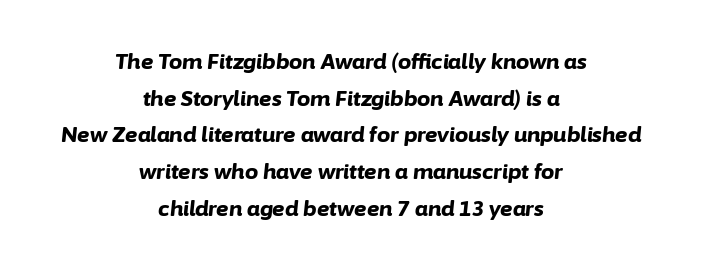
Q: Is the text bold? A: Yes.
Q: Is the text italic (slanted)? A: Yes, it leans right by about 6 degrees.
Q: Is the text underlined? A: No.
Q: How is the paragraph aligned? A: Centered.
Q: Is the spacing between letters normal or unusually wide? A: Normal.
